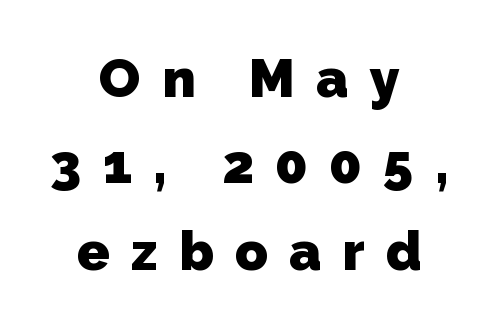
{"serif": "no", "bold": "yes", "weight": "heavy", "width": "normal", "stroke_contrast": "low", "x_height": "medium", "monospaced": "no", "underline": "no", "align": "center", "line_spacing": "normal", "line_spacing_ratio": 1.6, "letter_spacing": "wide", "letter_spacing_em": 0.39, "glyph_px": 54}
